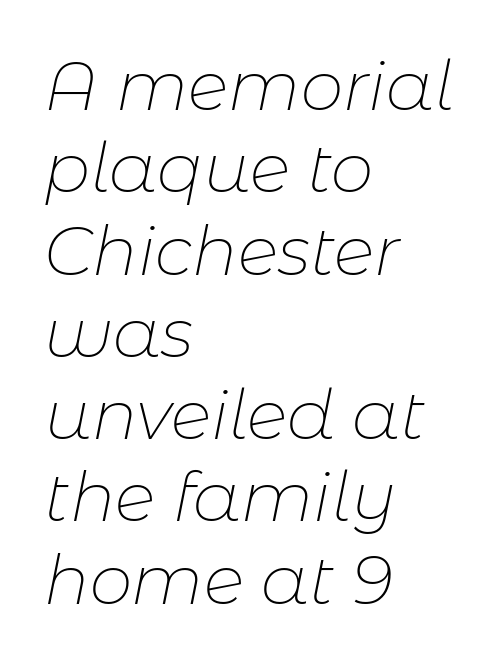
Q: Is the text bold? A: No.
Q: Is the text italic (slanted)? A: Yes, it leans right by about 11 degrees.
Q: Is the text underlined? A: No.
Q: How is the paragraph aligned? A: Left-aligned.
Q: Is the spacing between letters normal or unusually wide? A: Normal.
Q: Width (condensed, normal, or wide)? A: Normal.
Q: Stroke contrast? A: Low.
Q: x-height? A: Medium.
Q: Monospaced? A: No.
